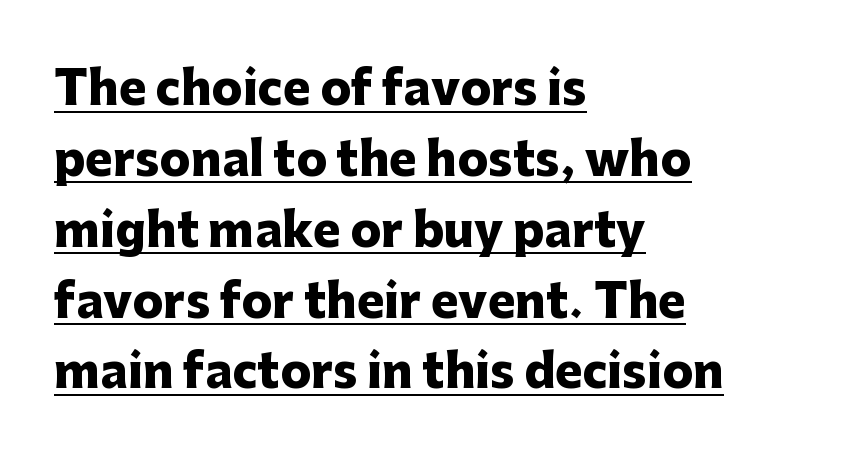
Posture: vertical. Quick note: underline on. Leading: standard. This is sans-serif lettering, the kind often seen on screens and signage.
